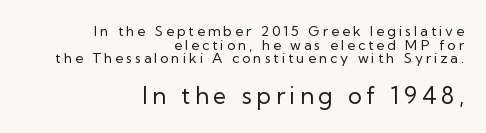
{"italic": "no", "bold": "no", "underline": "no", "align": "right", "line_spacing": "tight", "line_spacing_ratio": 0.97, "letter_spacing": "wide", "letter_spacing_em": 0.21, "larger_block": "second", "size_ratio": 1.64, "glyph_px": 23}
